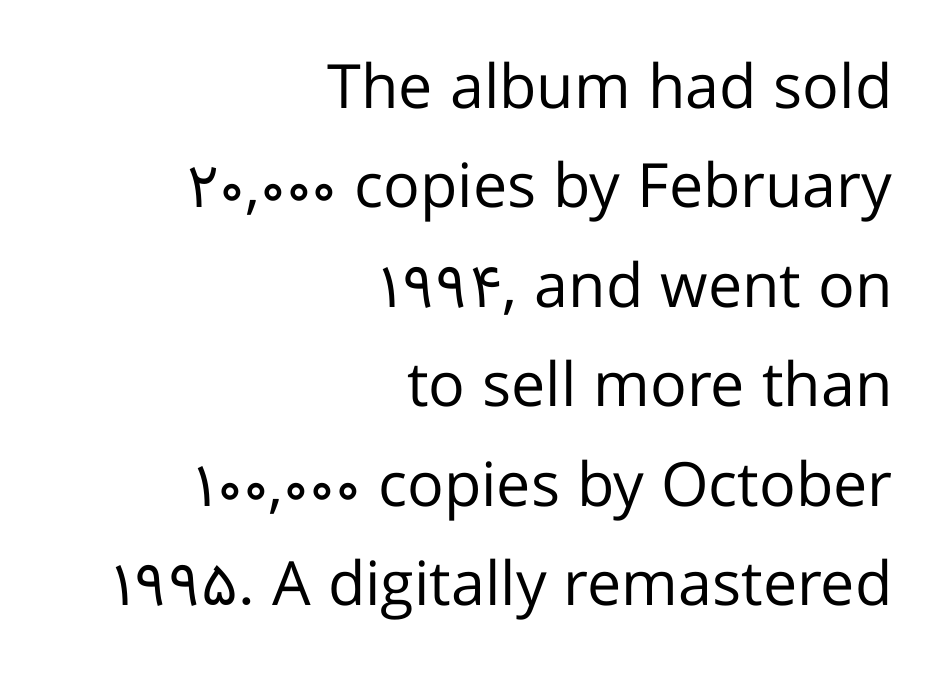
{"serif": "no", "italic": "no", "bold": "no", "weight": "regular", "width": "normal", "stroke_contrast": "low", "x_height": "medium", "monospaced": "no", "underline": "no", "align": "right", "line_spacing": "normal", "line_spacing_ratio": 1.63, "letter_spacing": "normal", "letter_spacing_em": 0.0, "glyph_px": 61}
